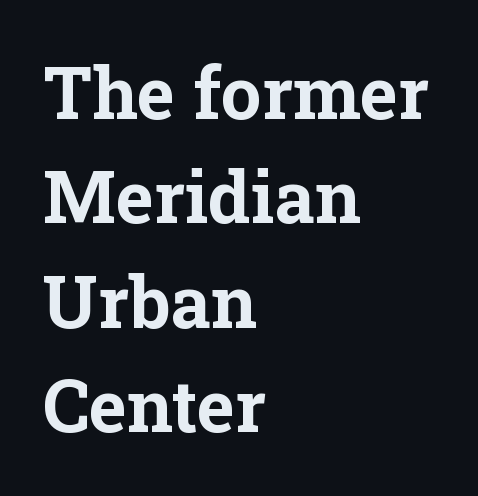
Q: Is the text bold? A: Yes.
Q: Is the text italic (slanted)? A: No, it is upright.
Q: Is the typeface a serif or a sans-serif typeface? A: Serif.
Q: Is the text underlined? A: No.
Q: How is the paragraph aligned? A: Left-aligned.
Q: Is the spacing between letters normal or unusually wide? A: Normal.
Q: Is the spacing between lines tight, normal or loose? A: Normal.
Q: Width (condensed, normal, or wide)? A: Normal.
Q: Stroke contrast? A: Low.
Q: x-height? A: Medium.
Q: Monospaced? A: No.
